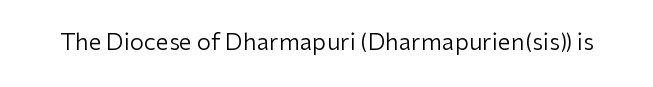
Q: Is the text bold? A: No.
Q: Is the text italic (slanted)? A: No, it is upright.
Q: Is the text underlined? A: No.
Q: Is the spacing between letters normal or unusually wide? A: Normal.
